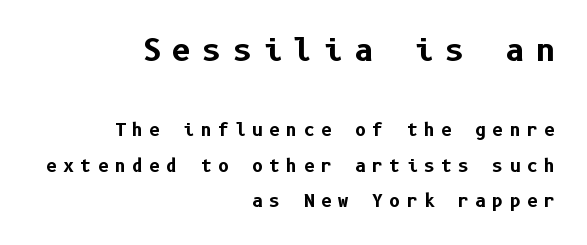
The image shows 30 px bold sans-serif type, upright; set right-aligned, loose line spacing (2.1x), unusually wide letter spacing (+0.36 em), not underlined; the first (top) block is 1.76x larger; low stroke contrast and a medium x-height.
